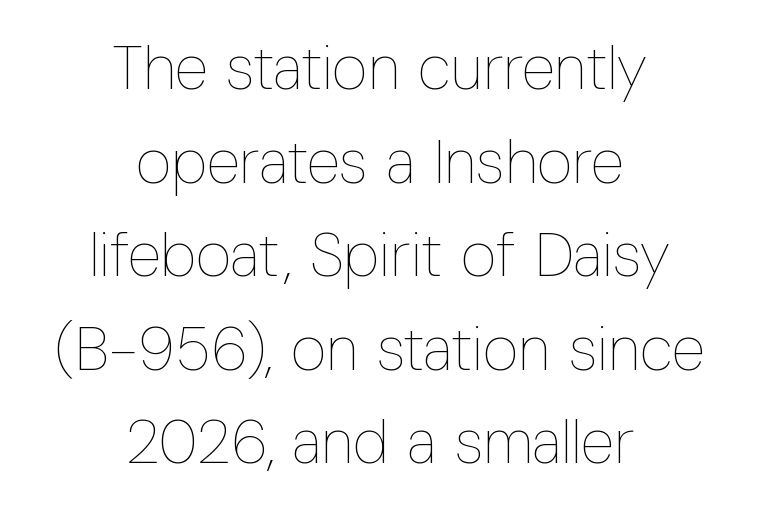
Q: Is the text bold? A: No.
Q: Is the text italic (slanted)? A: No, it is upright.
Q: Is the text underlined? A: No.
Q: How is the paragraph aligned? A: Centered.
Q: Is the spacing between letters normal or unusually wide? A: Normal.
Q: Is the spacing between lines tight, normal or loose? A: Normal.
Q: Width (condensed, normal, or wide)? A: Condensed.
Q: Stroke contrast? A: Low.
Q: x-height? A: Medium.
Q: Monospaced? A: No.
